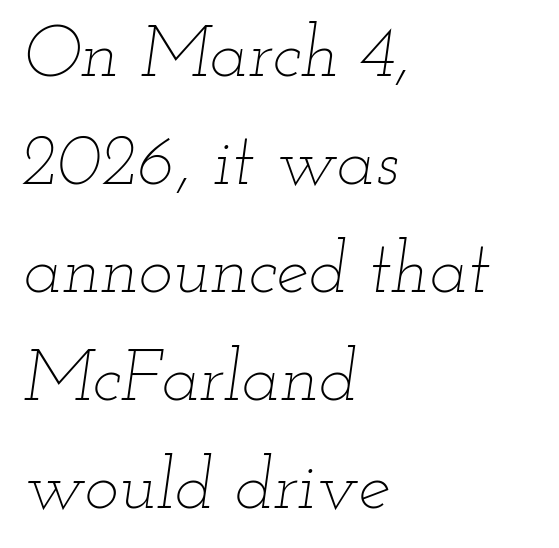
Is there much room between lines? A standard amount, neither cramped nor airy. The passage is arranged the way most books set body copy — flush left. Would a proofreader flag this as italicized? Yes. Think standard paragraph weight, or any step lighter than that. Do the characters align in a grid? No, the font is proportional.
